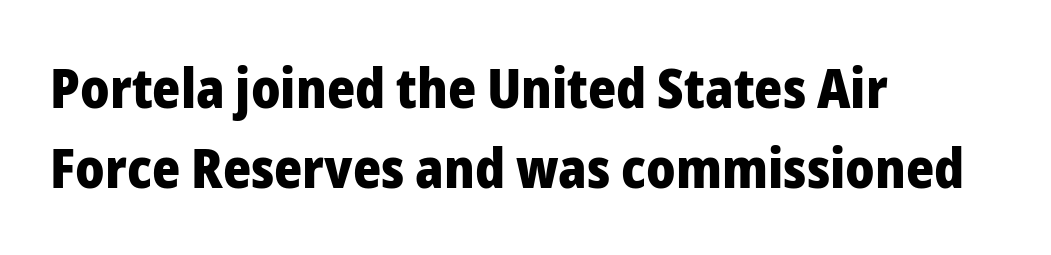
{"serif": "no", "italic": "no", "bold": "yes", "weight": "heavy", "width": "normal", "stroke_contrast": "low", "x_height": "medium", "monospaced": "no", "underline": "no", "align": "left", "line_spacing": "normal", "line_spacing_ratio": 1.49, "letter_spacing": "normal", "letter_spacing_em": 0.0, "glyph_px": 54}
